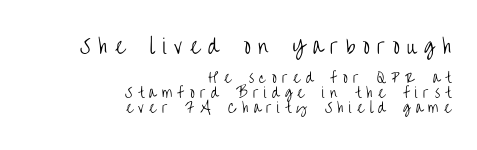
Q: Is the text bold? A: No.
Q: Is the text italic (slanted)? A: No, it is upright.
Q: Is the text underlined? A: No.
Q: How is the paragraph aligned? A: Right-aligned.
Q: Is the spacing between letters normal or unusually wide? A: Unusually wide.
Q: Is the spacing between lines tight, normal or loose? A: Tight.
Q: Which block of text is set in a larger size, the first (top) or the second (bottom)? A: The first (top) one.
